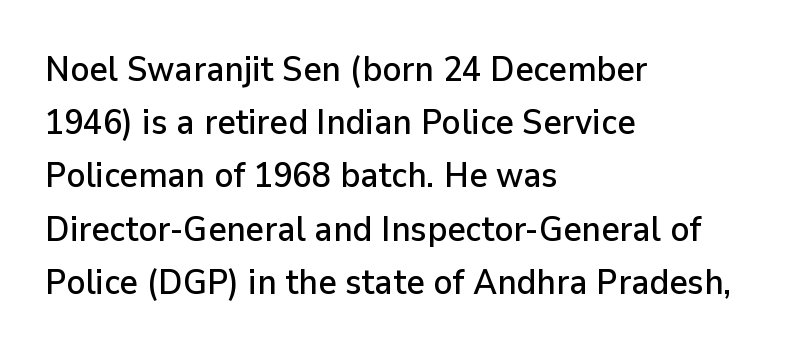
The image shows 35 px sans-serif type, upright; set left-aligned, normal line spacing (1.52x), normal letter spacing, not underlined; low stroke contrast and a medium x-height.
